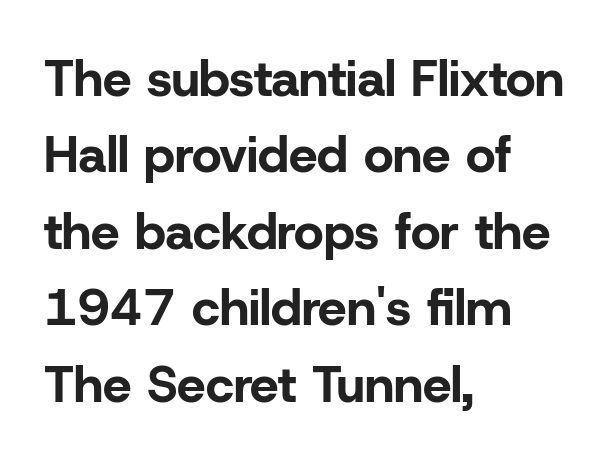
Q: Is the text bold? A: Yes.
Q: Is the text italic (slanted)? A: No, it is upright.
Q: Is the typeface a serif or a sans-serif typeface? A: Sans-serif.
Q: Is the text underlined? A: No.
Q: How is the paragraph aligned? A: Left-aligned.
Q: Is the spacing between letters normal or unusually wide? A: Normal.
Q: Is the spacing between lines tight, normal or loose? A: Normal.
Q: Width (condensed, normal, or wide)? A: Normal.
Q: Stroke contrast? A: Low.
Q: x-height? A: Medium.
Q: Monospaced? A: No.
